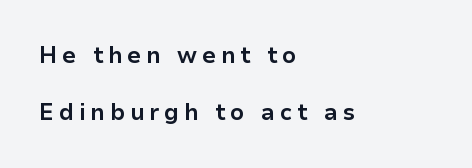
{"italic": "no", "bold": "yes", "underline": "no", "align": "left", "line_spacing": "loose", "line_spacing_ratio": 2.47, "letter_spacing": "wide", "letter_spacing_em": 0.21, "glyph_px": 23}
